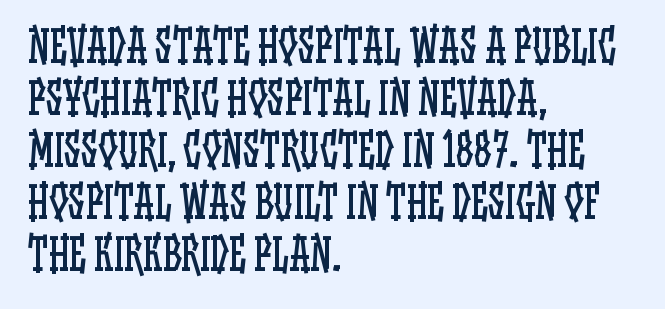
Q: Is the text bold? A: No.
Q: Is the text italic (slanted)? A: No, it is upright.
Q: Is the text underlined? A: No.
Q: How is the paragraph aligned? A: Left-aligned.
Q: Is the spacing between letters normal or unusually wide? A: Normal.
Q: Width (condensed, normal, or wide)? A: Condensed.
Q: Stroke contrast? A: Low.
Q: x-height? A: Large.
Q: Monospaced? A: No.
